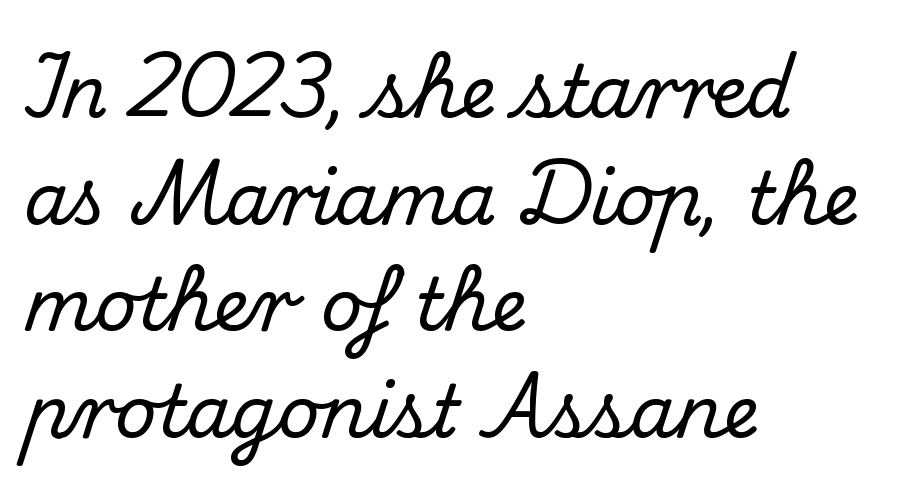
Q: Is the text italic (slanted)? A: Yes.
Q: Is the typeface a serif or a sans-serif typeface? A: Serif.
Q: Is the text underlined? A: No.
Q: How is the paragraph aligned? A: Left-aligned.
Q: Is the spacing between letters normal or unusually wide? A: Normal.
Q: Is the spacing between lines tight, normal or loose? A: Normal.
Q: Width (condensed, normal, or wide)? A: Normal.
Q: Stroke contrast? A: Medium.
Q: x-height? A: Small.
Q: Monospaced? A: No.
